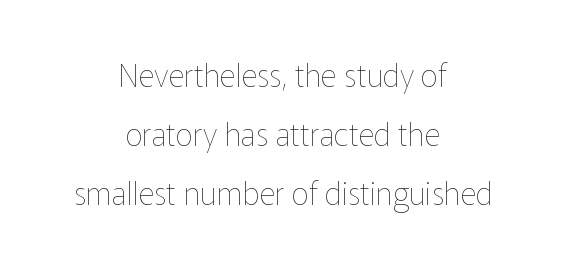
The image shows 31 px thin type, upright; set centered, loose line spacing (1.91x), normal letter spacing, not underlined; low stroke contrast and a medium x-height.
